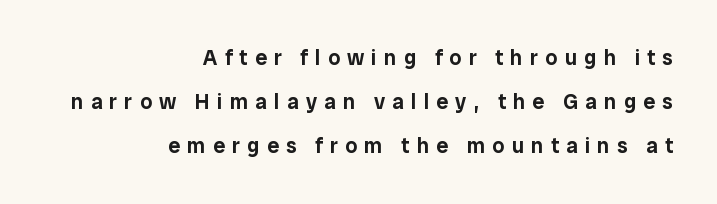
The paragraph shown leans on its right margin. Rule under the text: the space is simply empty. The letters are spread apart with noticeably loose tracking. Style check: upright. Leading is clearly above the norm, producing a sparse column.
